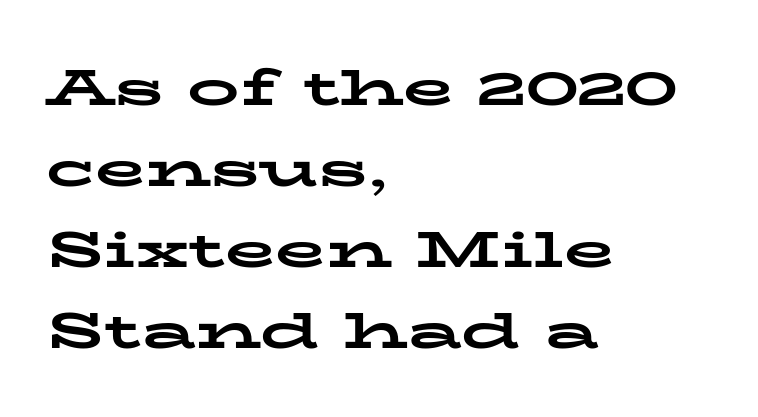
Q: Is the text bold? A: Yes.
Q: Is the text italic (slanted)? A: No, it is upright.
Q: Is the typeface a serif or a sans-serif typeface? A: Serif.
Q: Is the text underlined? A: No.
Q: How is the paragraph aligned? A: Left-aligned.
Q: Is the spacing between letters normal or unusually wide? A: Normal.
Q: Is the spacing between lines tight, normal or loose? A: Normal.
Q: Width (condensed, normal, or wide)? A: Wide.
Q: Stroke contrast? A: Low.
Q: x-height? A: Medium.
Q: Monospaced? A: No.
